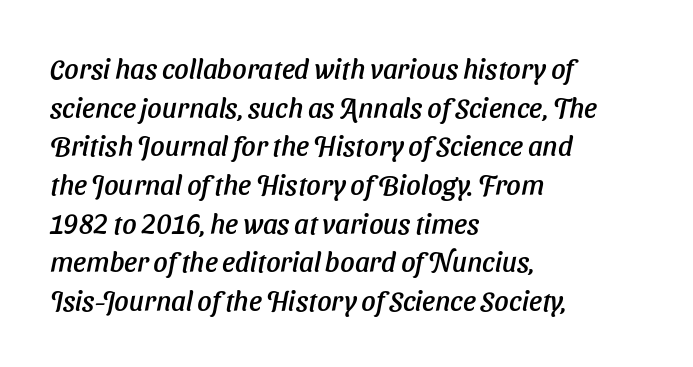
The image shows 28 px text type; set left-aligned, normal line spacing (1.38x), normal letter spacing, not underlined; low stroke contrast and a medium x-height.
